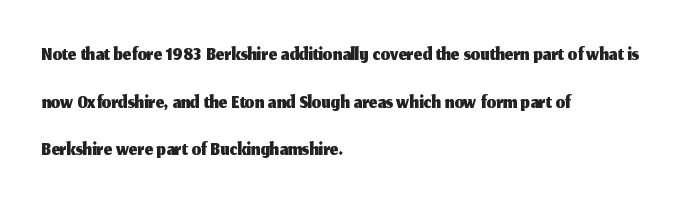
Q: Is the text italic (slanted)? A: No, it is upright.
Q: Is the typeface a serif or a sans-serif typeface? A: Sans-serif.
Q: Is the text underlined? A: No.
Q: How is the paragraph aligned? A: Left-aligned.
Q: Is the spacing between letters normal or unusually wide? A: Normal.
Q: Is the spacing between lines tight, normal or loose? A: Normal.
Q: Width (condensed, normal, or wide)? A: Normal.
Q: Stroke contrast? A: Medium.
Q: x-height? A: Medium.
Q: Monospaced? A: No.
